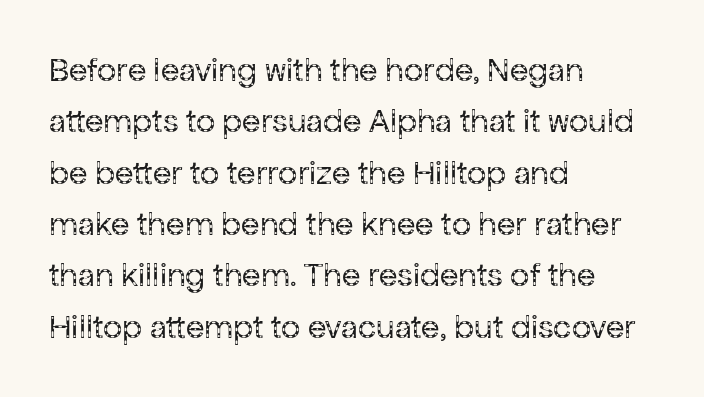
Students, observe: this is what conventionally led text looks like. Underline: absent. Each letter keeps its own natural width here, so spacing adapts to shape. The letterforms sit at book weight or below. Characters follow at the spacing the type designer built in.
